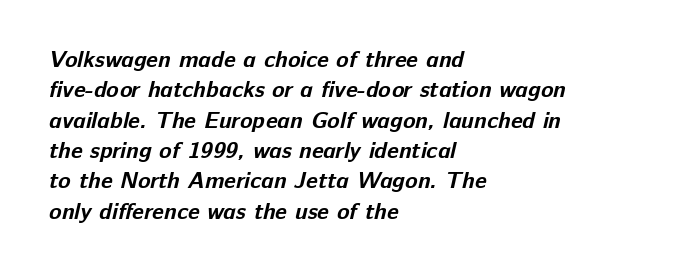
The image shows 23 px bold type; set left-aligned, normal line spacing (1.32x), normal letter spacing, not underlined.
